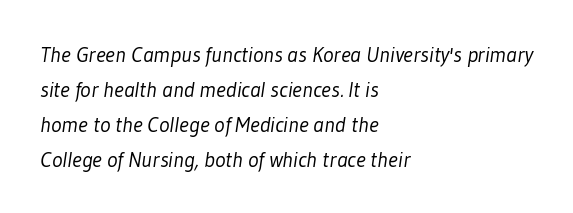
{"bold": "no", "underline": "no", "align": "left", "line_spacing": "normal", "line_spacing_ratio": 1.59, "letter_spacing": "normal", "letter_spacing_em": 0.0, "glyph_px": 22}
